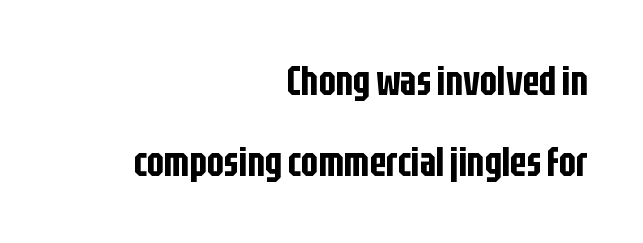
Q: Is the text italic (slanted)? A: No, it is upright.
Q: Is the typeface a serif or a sans-serif typeface? A: Sans-serif.
Q: Is the text underlined? A: No.
Q: How is the paragraph aligned? A: Right-aligned.
Q: Is the spacing between letters normal or unusually wide? A: Normal.
Q: Is the spacing between lines tight, normal or loose? A: Loose.
Q: Width (condensed, normal, or wide)? A: Condensed.
Q: Stroke contrast? A: Low.
Q: x-height? A: Large.
Q: Monospaced? A: No.
